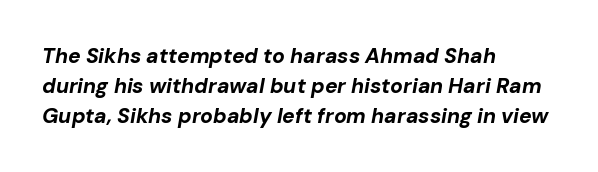
Descenders are the only things crossing below the line. Honestly, the letter spacing is just normal — you wouldn't notice it. One-word summary of the alignment: left. The designer left line spacing at the default. Chunky letters — that's bold for sure.
